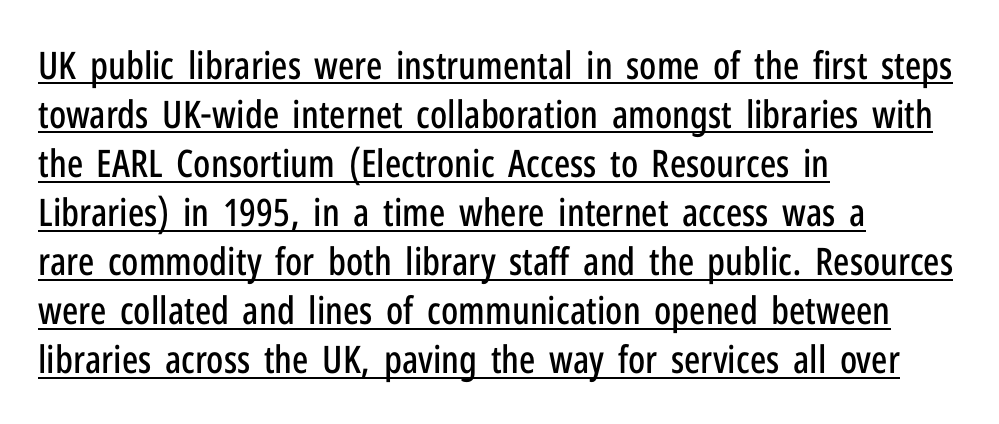
The image shows 38 px condensed sans-serif type, upright; set left-aligned, normal line spacing (1.29x), normal letter spacing, underlined; low stroke contrast and a medium x-height.
